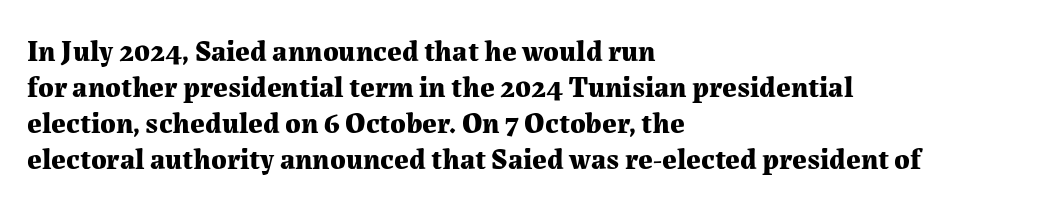
Q: Is the text bold? A: Yes.
Q: Is the text italic (slanted)? A: No, it is upright.
Q: Is the typeface a serif or a sans-serif typeface? A: Serif.
Q: Is the text underlined? A: No.
Q: How is the paragraph aligned? A: Left-aligned.
Q: Is the spacing between letters normal or unusually wide? A: Normal.
Q: Width (condensed, normal, or wide)? A: Normal.
Q: Stroke contrast? A: Medium.
Q: x-height? A: Medium.
Q: Monospaced? A: No.
